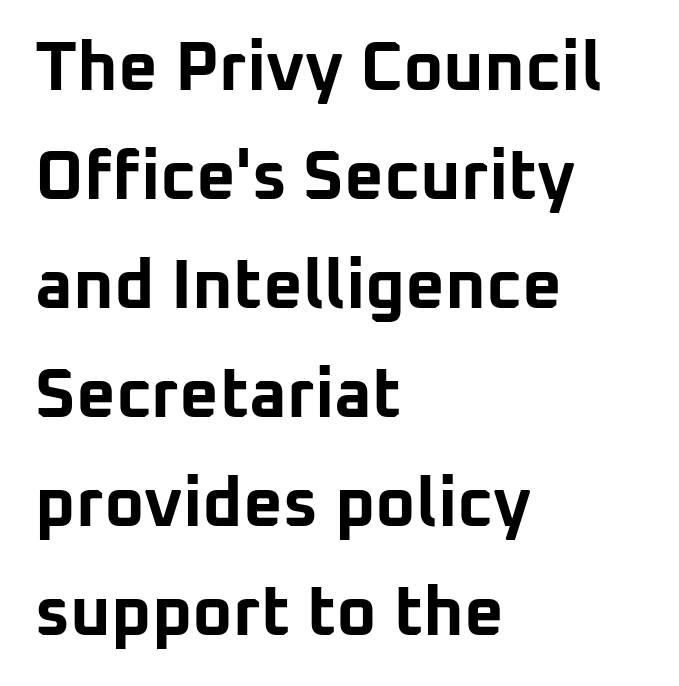
Regarding serifs, this sample does without them. The space beneath each line is pristine and unruled. What stands out about the letter spacing? Nothing — it is the standard amount. The typesetter chose a ragged-right arrangement here.
